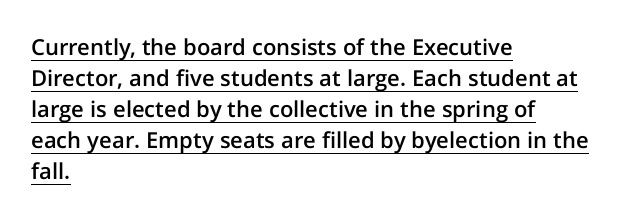
If you drew a line through each stem, it would be perfectly vertical. The rendering anchors every line to the left-hand side. Nothing unusual about the tracking: characters are spaced as the font intends. A normal amount of white space separates one row of letters from the next.
